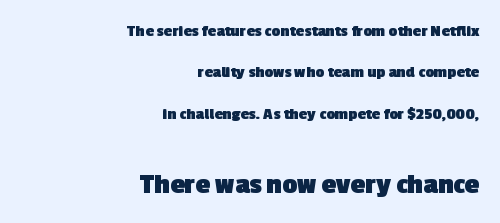
Varying glyph widths throughout — classic text-font behaviour. Check under the words: just untouched page. Students, note that the glyphs here touch the page at normal intervals. Whoever set this chose breathing room over compactness in the vertical rhythm. The font family rendered here belongs to the sans-serif group. Does the bottom block carry the larger type? Yes, it does.
